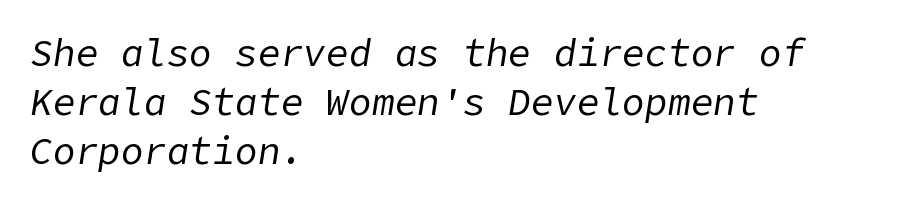
{"italic": "yes", "lean": "right", "slant_degrees": 9, "bold": "no", "weight": "regular", "width": "normal", "stroke_contrast": "low", "x_height": "medium", "underline": "no", "align": "left", "line_spacing": "normal", "line_spacing_ratio": 1.29, "letter_spacing": "normal", "letter_spacing_em": 0.0, "glyph_px": 38}
